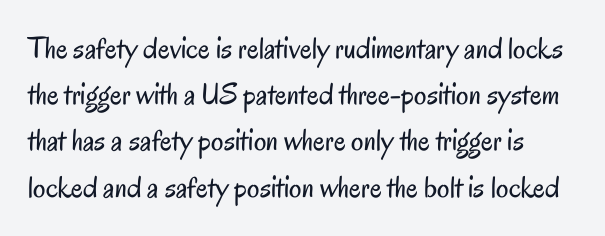
{"serif": "no", "italic": "no", "bold": "no", "weight": "regular", "width": "condensed", "stroke_contrast": "low", "x_height": "small", "monospaced": "no", "underline": "no", "line_spacing": "normal", "line_spacing_ratio": 1.49, "letter_spacing": "normal", "letter_spacing_em": 0.0, "glyph_px": 31}
